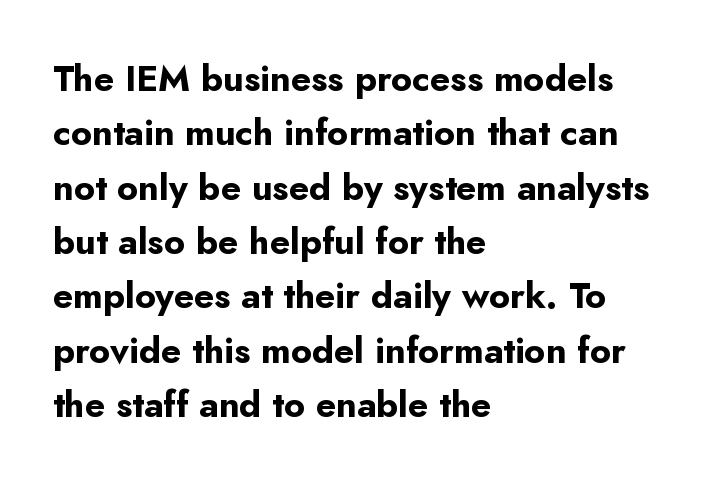
Q: Is the text bold? A: Yes.
Q: Is the text italic (slanted)? A: No, it is upright.
Q: Is the typeface a serif or a sans-serif typeface? A: Sans-serif.
Q: Is the text underlined? A: No.
Q: How is the paragraph aligned? A: Left-aligned.
Q: Is the spacing between letters normal or unusually wide? A: Normal.
Q: Is the spacing between lines tight, normal or loose? A: Normal.
Q: Width (condensed, normal, or wide)? A: Normal.
Q: Stroke contrast? A: Low.
Q: x-height? A: Small.
Q: Monospaced? A: No.
